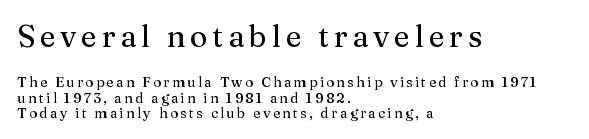
{"serif": "yes", "italic": "no", "width": "normal", "stroke_contrast": "medium", "x_height": "medium", "monospaced": "no", "underline": "no", "align": "left", "line_spacing": "tight", "line_spacing_ratio": 1.08, "larger_block": "first", "size_ratio": 2.14, "glyph_px": 30}
